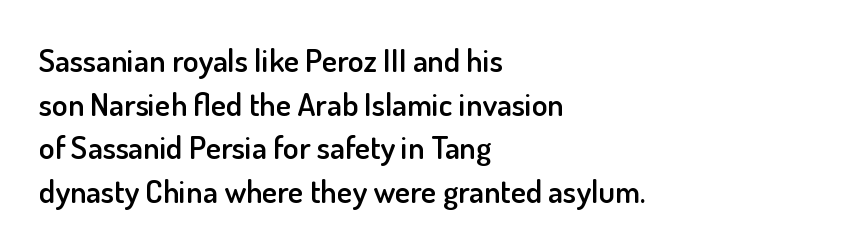
The image shows 32 px semibold sans-serif type, upright; set left-aligned, normal line spacing (1.36x), normal letter spacing, not underlined; low stroke contrast and a small x-height.
